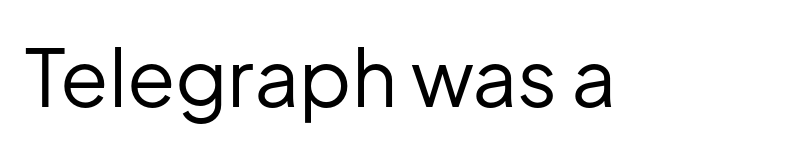
Q: Is the text bold? A: No.
Q: Is the text italic (slanted)? A: No, it is upright.
Q: Is the typeface a serif or a sans-serif typeface? A: Sans-serif.
Q: Is the text underlined? A: No.
Q: Is the spacing between letters normal or unusually wide? A: Normal.
Q: Width (condensed, normal, or wide)? A: Normal.
Q: Stroke contrast? A: Low.
Q: x-height? A: Medium.
Q: Monospaced? A: No.
